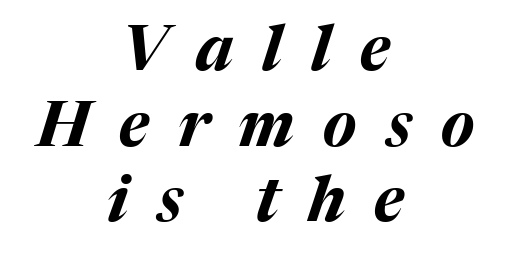
{"italic": "yes", "lean": "right", "slant_degrees": 17, "bold": "yes", "weight": "bold", "width": "normal", "stroke_contrast": "medium", "x_height": "medium", "monospaced": "no", "underline": "no", "align": "center", "line_spacing_ratio": 1.22, "letter_spacing": "wide", "letter_spacing_em": 0.47, "glyph_px": 62}
